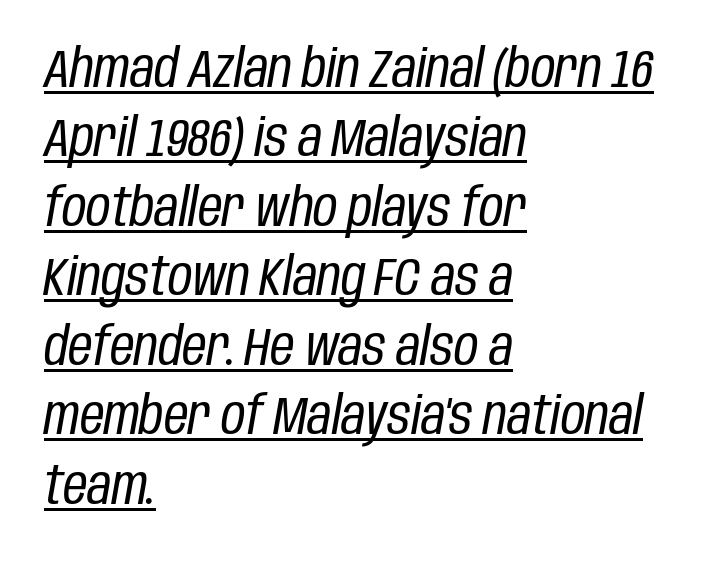
{"italic": "yes", "lean": "right", "slant_degrees": 10, "bold": "no", "weight": "regular", "width": "condensed", "stroke_contrast": "low", "x_height": "large", "monospaced": "no", "underline": "yes", "align": "left", "line_spacing": "normal", "line_spacing_ratio": 1.31, "letter_spacing": "normal", "letter_spacing_em": 0.0, "glyph_px": 53}
